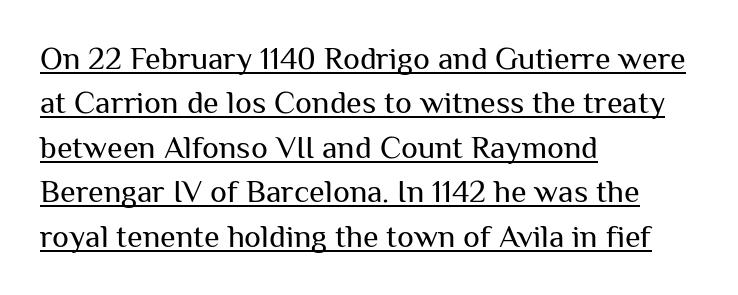
{"serif": "no", "italic": "no", "bold": "no", "weight": "regular", "width": "normal", "stroke_contrast": "medium", "x_height": "medium", "monospaced": "no", "underline": "yes", "align": "left", "line_spacing": "normal", "line_spacing_ratio": 1.39, "letter_spacing": "normal", "letter_spacing_em": 0.0, "glyph_px": 32}
